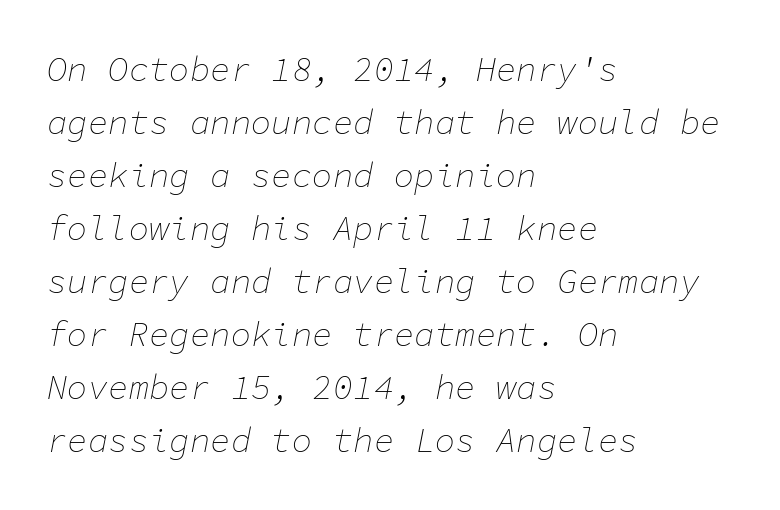
{"italic": "yes", "lean": "right", "slant_degrees": 11, "bold": "no", "weight": "thin", "width": "normal", "stroke_contrast": "low", "x_height": "medium", "monospaced": "yes", "underline": "no", "align": "left", "line_spacing": "normal", "line_spacing_ratio": 1.56, "letter_spacing": "normal", "letter_spacing_em": 0.0, "glyph_px": 34}
